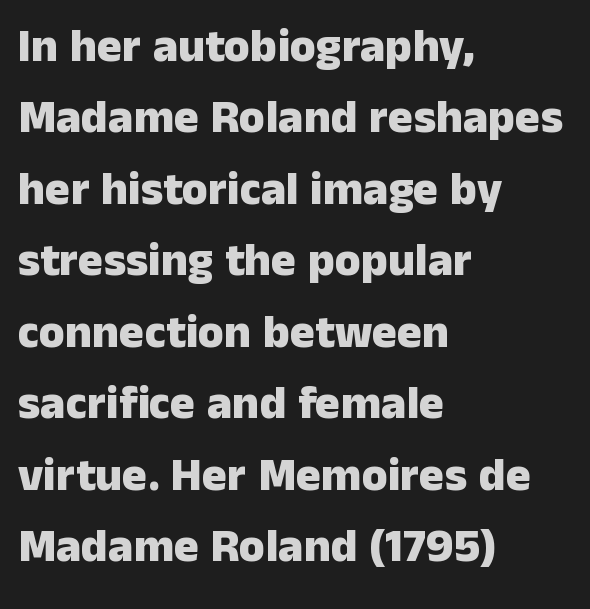
Q: Is the text bold? A: Yes.
Q: Is the text italic (slanted)? A: No, it is upright.
Q: Is the typeface a serif or a sans-serif typeface? A: Sans-serif.
Q: Is the text underlined? A: No.
Q: How is the paragraph aligned? A: Left-aligned.
Q: Is the spacing between letters normal or unusually wide? A: Normal.
Q: Is the spacing between lines tight, normal or loose? A: Normal.
Q: Width (condensed, normal, or wide)? A: Normal.
Q: Stroke contrast? A: Low.
Q: x-height? A: Medium.
Q: Monospaced? A: No.
